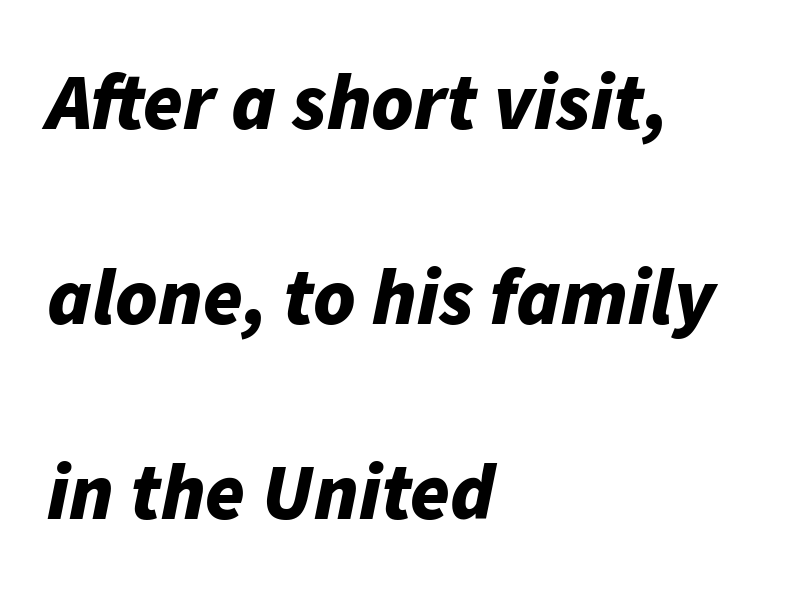
Q: Is the text bold? A: Yes.
Q: Is the text italic (slanted)? A: Yes, it leans right by about 11 degrees.
Q: Is the text underlined? A: No.
Q: How is the paragraph aligned? A: Left-aligned.
Q: Is the spacing between letters normal or unusually wide? A: Normal.
Q: Is the spacing between lines tight, normal or loose? A: Loose.
Q: Width (condensed, normal, or wide)? A: Normal.
Q: Stroke contrast? A: Low.
Q: x-height? A: Medium.
Q: Monospaced? A: No.
